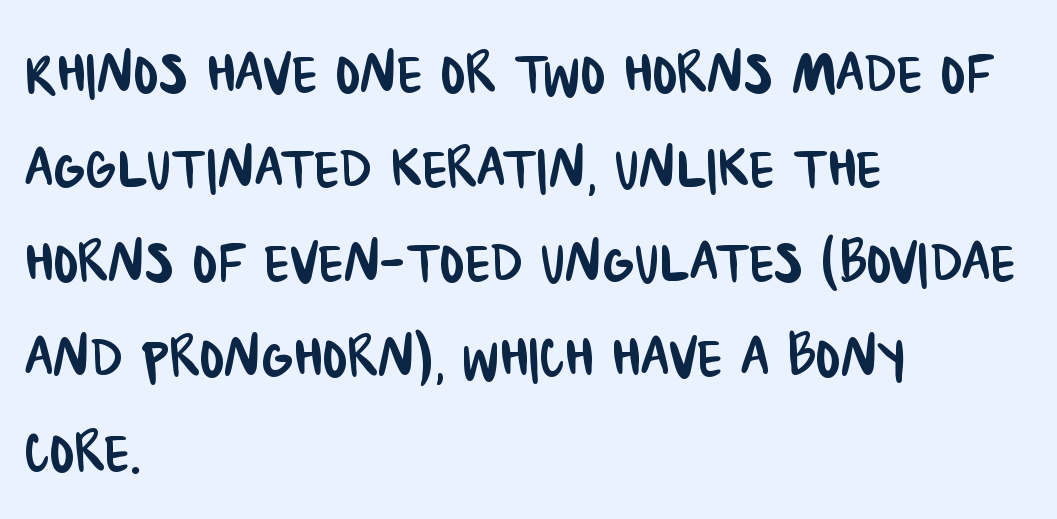
The image shows 74 px condensed sans-serif type; set left-aligned, normal line spacing (1.28x), normal letter spacing, not underlined; low stroke contrast and a large x-height.
